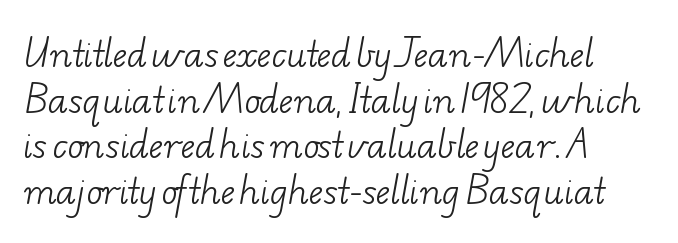
{"serif": "yes", "bold": "no", "weight": "light", "width": "wide", "stroke_contrast": "low", "x_height": "small", "monospaced": "no", "underline": "no", "align": "left", "line_spacing": "normal", "line_spacing_ratio": 1.34, "letter_spacing": "normal", "letter_spacing_em": 0.0, "glyph_px": 34}
